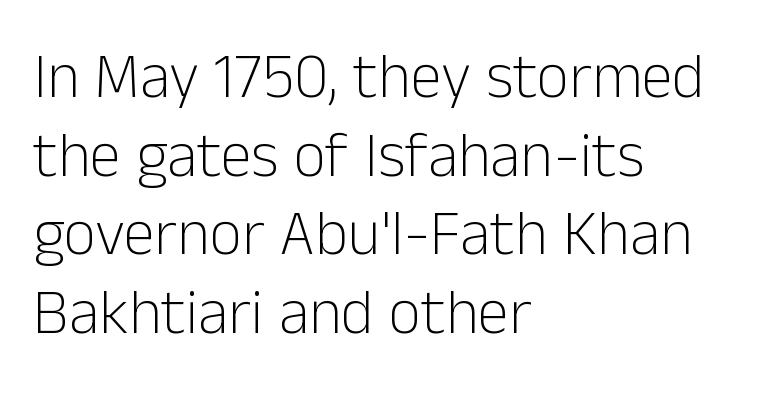
The image shows 63 px light sans-serif type, upright; set left-aligned, normal line spacing (1.25x), normal letter spacing, not underlined; low stroke contrast and a medium x-height.
